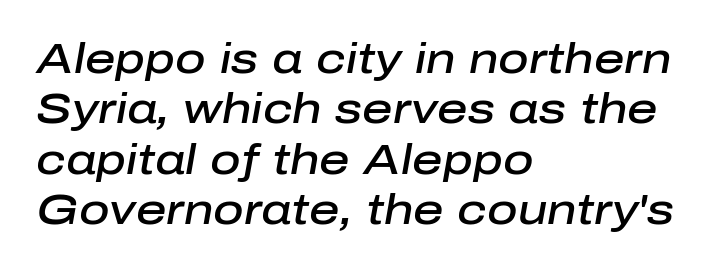
The image shows 42 px semibold type, italic (leaning right); set left-aligned, line spacing 1.2x, normal letter spacing, not underlined; low stroke contrast and a medium x-height.
